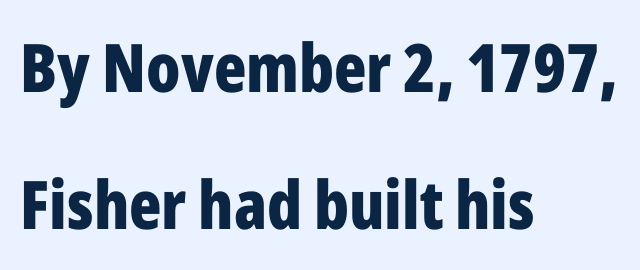
Looks like regular typesetting: each glyph gets only the width it needs. Vertical strokes here are truly vertical. The rendering anchors every line to the left-hand side. Words appear dense and cohesive because spacing is normal.
